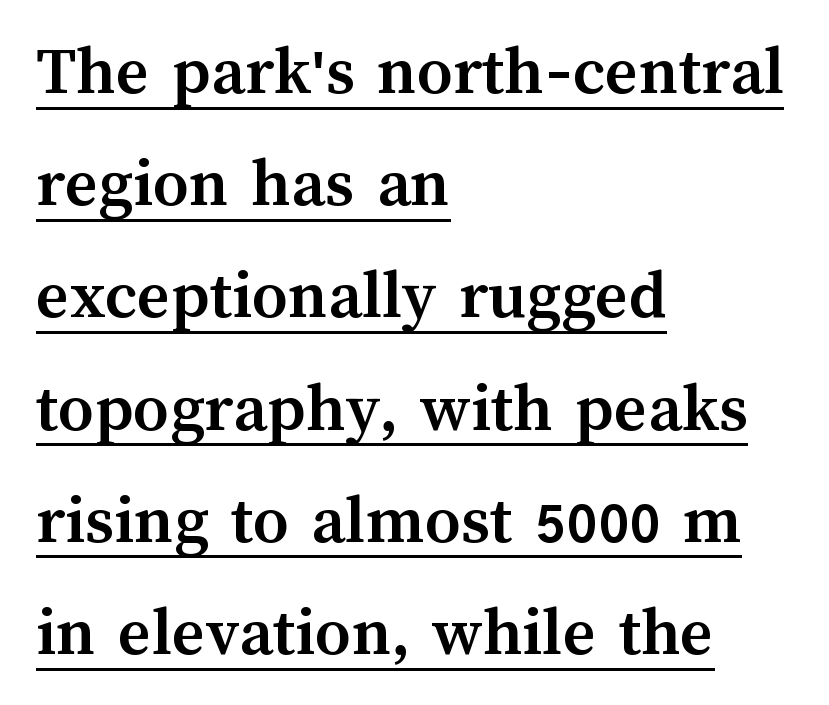
The image shows 71 px semibold type, upright; set left-aligned, normal line spacing (1.58x), normal letter spacing, underlined; medium stroke contrast and a medium x-height.
